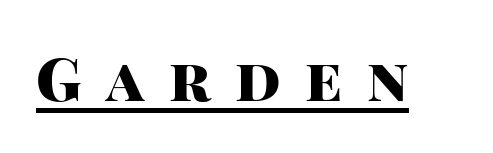
{"serif": "no", "italic": "no", "bold": "yes", "weight": "heavy", "width": "normal", "stroke_contrast": "high", "x_height": "large", "monospaced": "no", "underline": "yes", "letter_spacing": "wide", "letter_spacing_em": 0.41, "glyph_px": 60}
